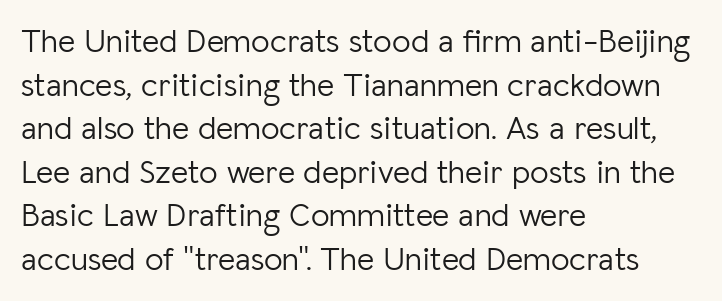
Q: Is the text bold? A: No.
Q: Is the text italic (slanted)? A: No, it is upright.
Q: Is the typeface a serif or a sans-serif typeface? A: Sans-serif.
Q: Is the text underlined? A: No.
Q: How is the paragraph aligned? A: Left-aligned.
Q: Is the spacing between letters normal or unusually wide? A: Normal.
Q: Is the spacing between lines tight, normal or loose? A: Normal.
Q: Width (condensed, normal, or wide)? A: Normal.
Q: Stroke contrast? A: Low.
Q: x-height? A: Medium.
Q: Monospaced? A: No.
